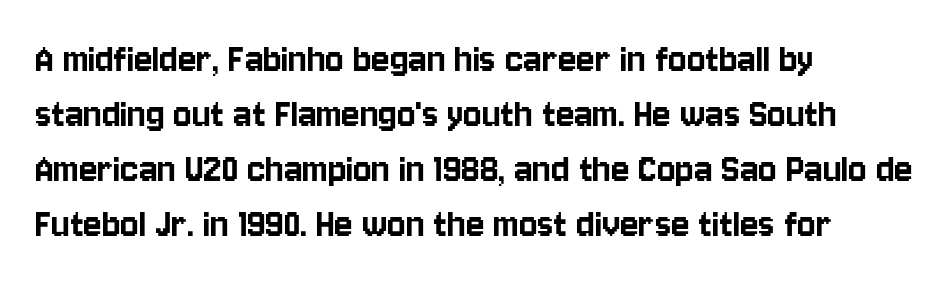
{"serif": "no", "italic": "no", "width": "condensed", "stroke_contrast": "low", "x_height": "large", "monospaced": "no", "underline": "no", "align": "left", "line_spacing": "normal", "line_spacing_ratio": 1.28, "letter_spacing": "normal", "letter_spacing_em": 0.0, "glyph_px": 43}
